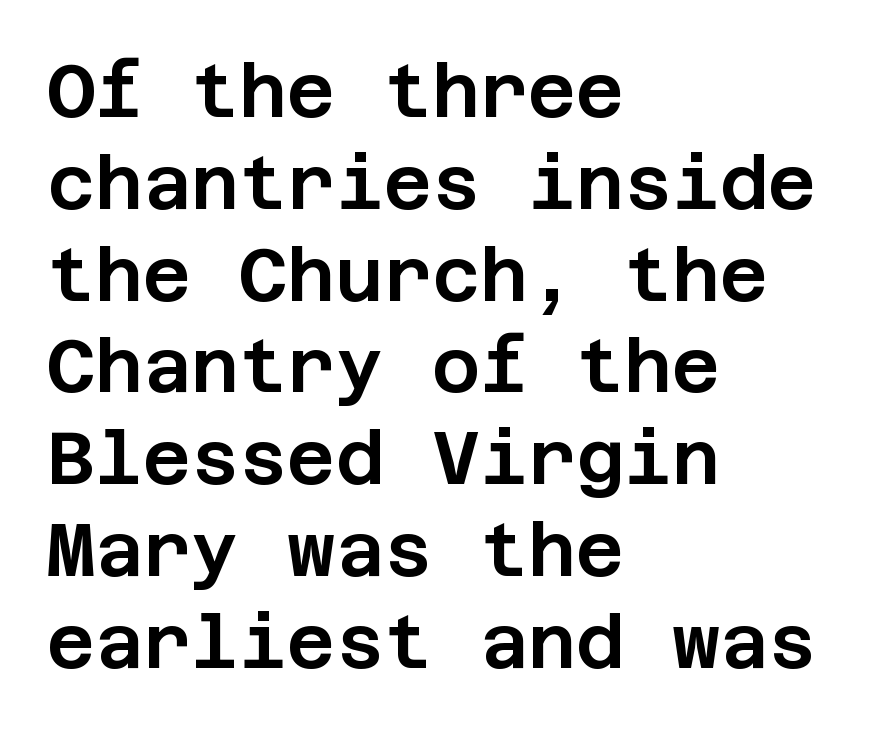
The image shows 74 px sans-serif type, upright; set left-aligned, line spacing 1.24x, normal letter spacing, not underlined; low stroke contrast and a large x-height.
